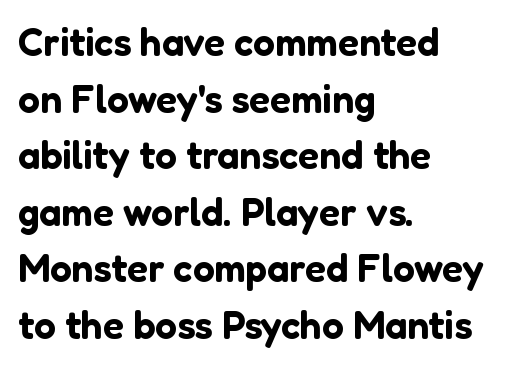
The glyphs are unaccompanied by any horizontal stroke below them. The tracking reads as untouched default to a designer's eye. Is this a sans? Yes — the strokes have no serifs. Think of a printed novel: that variable character pitch is what you see here. The typesetter chose a ragged-right arrangement here.
